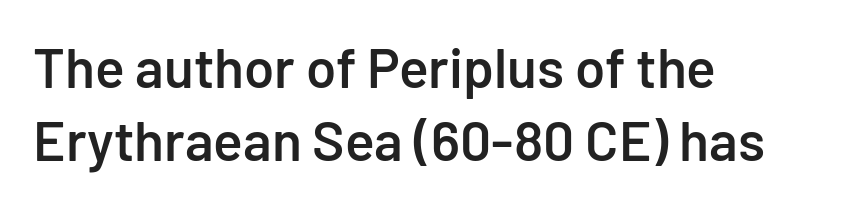
{"serif": "no", "italic": "no", "bold": "semi", "weight": "semibold", "width": "normal", "stroke_contrast": "low", "x_height": "medium", "monospaced": "no", "underline": "no", "align": "left", "line_spacing": "normal", "line_spacing_ratio": 1.33, "letter_spacing": "normal", "letter_spacing_em": 0.0, "glyph_px": 55}
